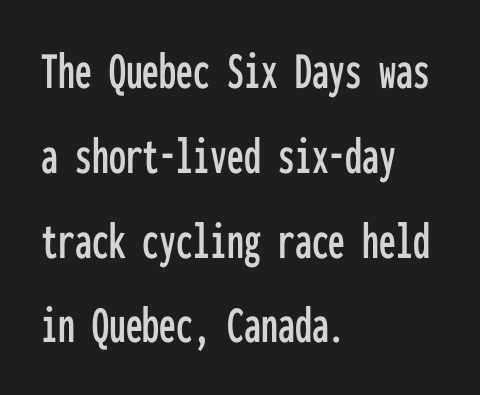
{"serif": "no", "italic": "no", "width": "condensed", "stroke_contrast": "low", "x_height": "medium", "monospaced": "yes", "underline": "no", "align": "left", "line_spacing": "normal", "line_spacing_ratio": 1.57, "letter_spacing": "normal", "letter_spacing_em": 0.0, "glyph_px": 54}
